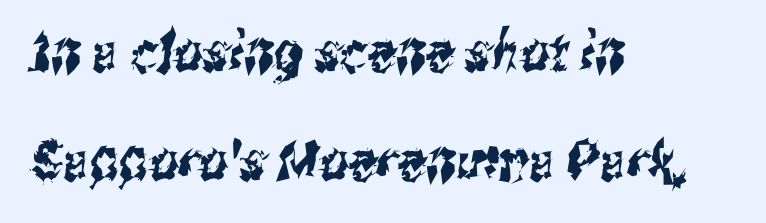
The image shows 56 px condensed sans-serif type; set left-aligned, loose line spacing (1.94x), normal letter spacing, not underlined; medium stroke contrast and a medium x-height.
